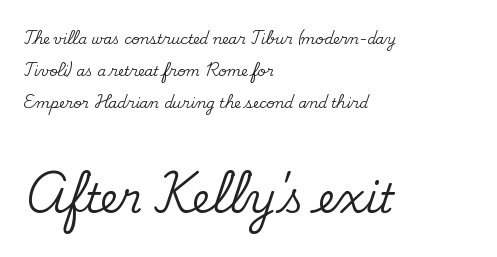
Bare-footed words on every line. The more generous point size was reserved for the lower chunk. Every row of glyphs begins at an identical x-position on the left. The passage shown has conventional tracking throughout.
